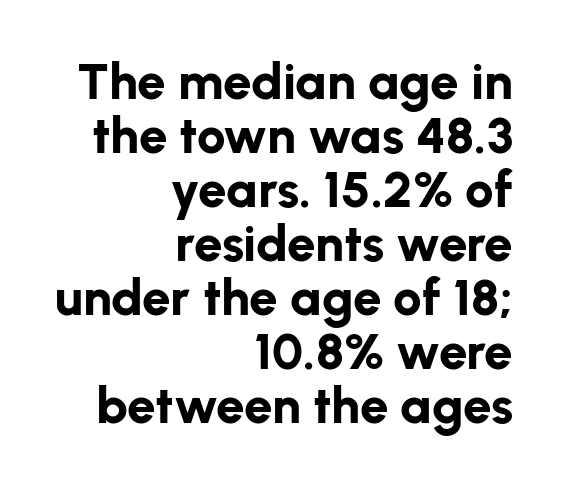
{"serif": "no", "italic": "no", "bold": "yes", "weight": "bold", "width": "normal", "stroke_contrast": "low", "x_height": "medium", "monospaced": "no", "underline": "no", "align": "right", "line_spacing": "tight", "line_spacing_ratio": 1.06, "letter_spacing": "normal", "letter_spacing_em": 0.0, "glyph_px": 51}
